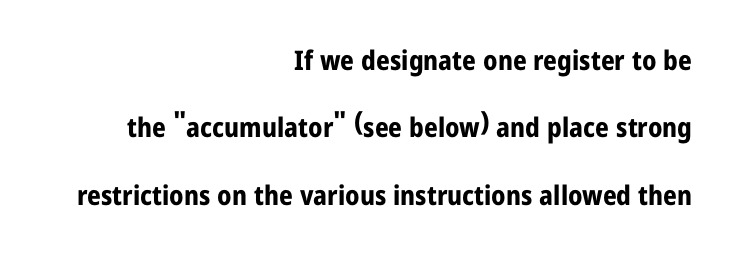
The type is set solid horizontally, with unmodified tracking. Every stem runs plumb, perpendicular to the baseline. These words are printed bold, with thick strokes throughout. Nobody drew a line under any word here.
